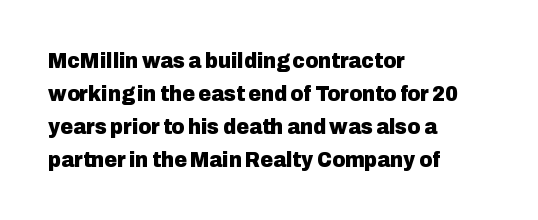
Q: Is the text bold? A: Yes.
Q: Is the text italic (slanted)? A: No, it is upright.
Q: Is the text underlined? A: No.
Q: How is the paragraph aligned? A: Left-aligned.
Q: Is the spacing between letters normal or unusually wide? A: Normal.
Q: Is the spacing between lines tight, normal or loose? A: Normal.
